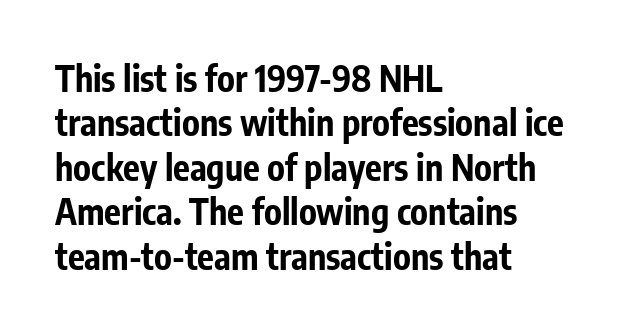
The image shows 35 px bold, condensed sans-serif type, upright; set left-aligned, normal line spacing (1.27x), normal letter spacing, not underlined; low stroke contrast and a medium x-height.
